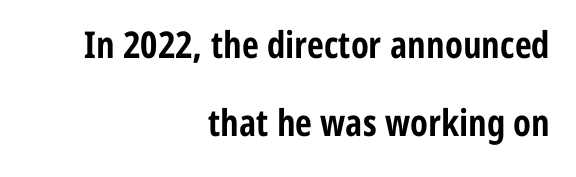
{"serif": "no", "italic": "no", "bold": "yes", "weight": "bold", "width": "condensed", "stroke_contrast": "low", "x_height": "medium", "monospaced": "no", "underline": "no", "align": "right", "line_spacing": "loose", "line_spacing_ratio": 2.1, "letter_spacing": "normal", "letter_spacing_em": 0.0, "glyph_px": 37}
